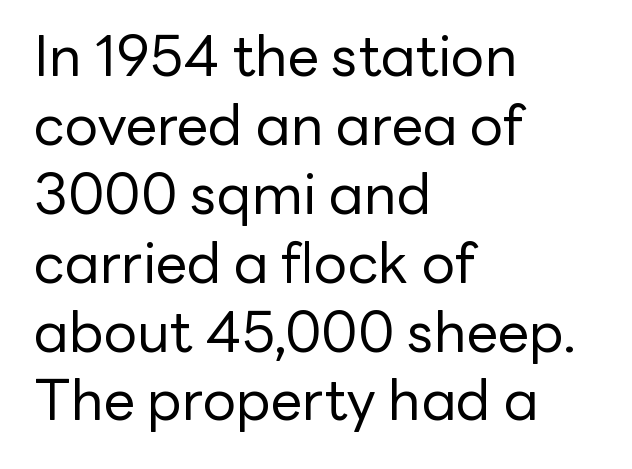
The image shows 56 px regular-weight sans-serif type, upright; set left-aligned, line spacing 1.23x, normal letter spacing, not underlined; low stroke contrast and a medium x-height.
